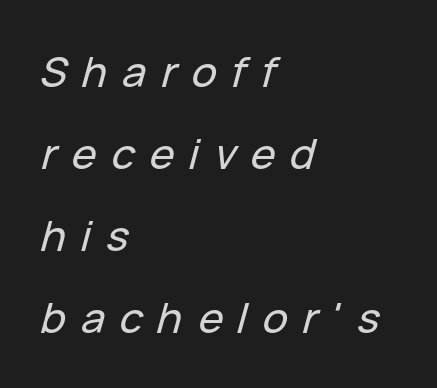
Q: Is the text italic (slanted)? A: Yes, it leans right by about 15 degrees.
Q: Is the text underlined? A: No.
Q: How is the paragraph aligned? A: Left-aligned.
Q: Is the spacing between letters normal or unusually wide? A: Unusually wide.
Q: Is the spacing between lines tight, normal or loose? A: Loose.
Q: Width (condensed, normal, or wide)? A: Normal.
Q: Stroke contrast? A: Low.
Q: x-height? A: Medium.
Q: Monospaced? A: No.
